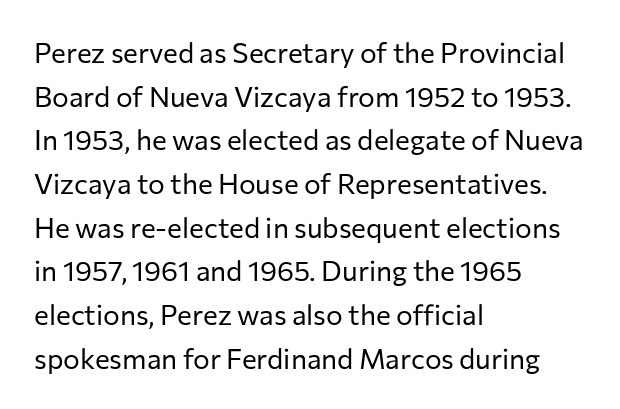
The horizontal fit of the characters is conventional and even. Is the block centered? No — it sits flush against the left margin. Do the letters lean? They stand straight. Honestly, the row spacing looks completely unremarkable. Just letters on the line, the space beneath them empty. These glyphs show unthickened strokes, regular width or finer.
